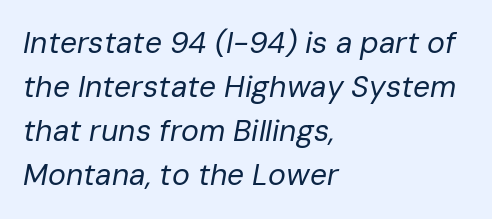
{"italic": "yes", "lean": "right", "slant_degrees": 10, "bold": "no", "weight": "regular", "width": "normal", "stroke_contrast": "low", "x_height": "medium", "monospaced": "no", "underline": "no", "align": "left", "line_spacing": "normal", "line_spacing_ratio": 1.47, "letter_spacing": "normal", "letter_spacing_em": 0.0, "glyph_px": 30}
